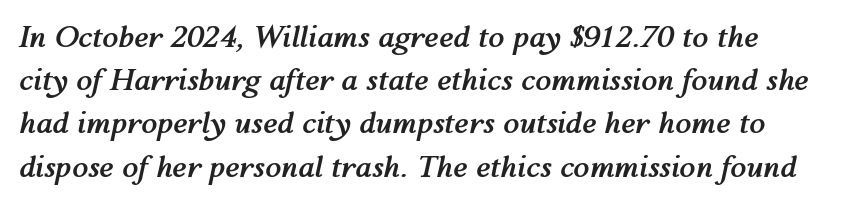
The image shows 29 px semibold type, italic (leaning right); set normal line spacing (1.49x), normal letter spacing, not underlined; medium stroke contrast and a medium x-height.
